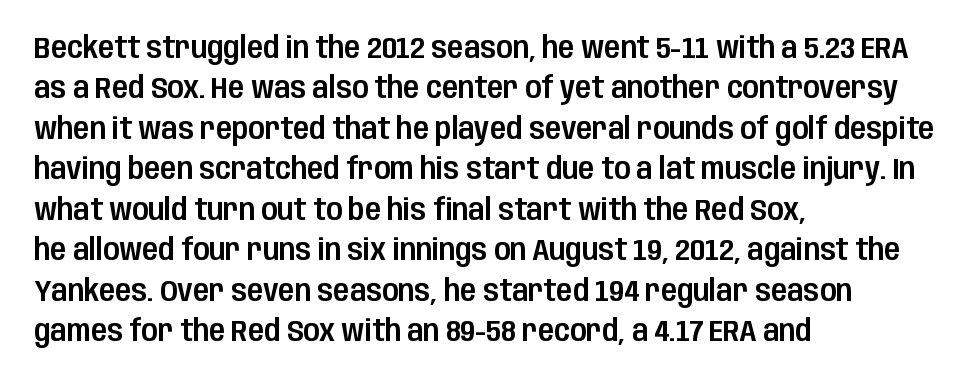
{"serif": "no", "italic": "no", "width": "condensed", "stroke_contrast": "low", "x_height": "large", "monospaced": "no", "underline": "no", "align": "left", "line_spacing": "normal", "line_spacing_ratio": 1.35, "letter_spacing": "normal", "letter_spacing_em": 0.0, "glyph_px": 30}
